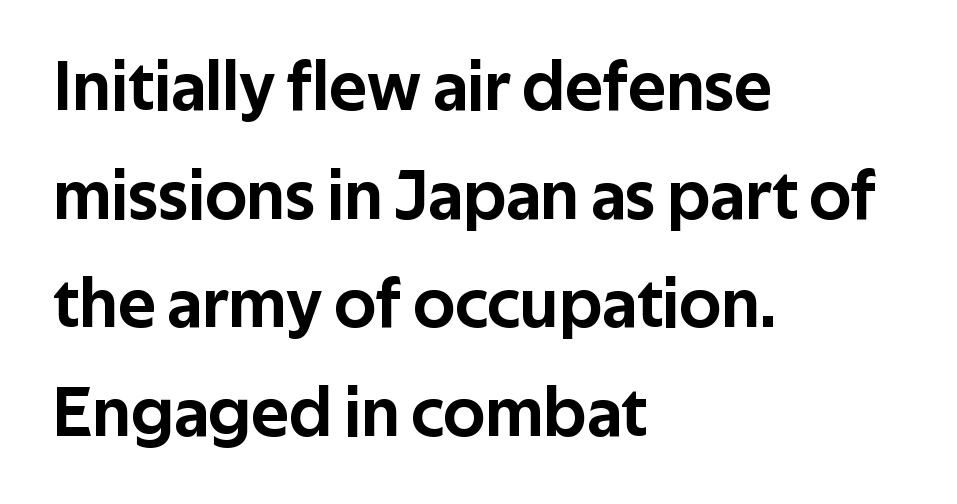
The image shows 71 px sans-serif type, upright; set left-aligned, normal line spacing (1.53x), normal letter spacing, not underlined; low stroke contrast and a medium x-height.
